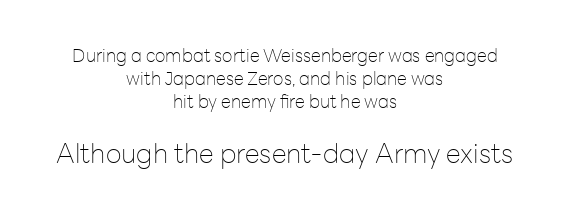
{"italic": "no", "bold": "no", "underline": "no", "align": "center", "line_spacing": "normal", "line_spacing_ratio": 1.28, "letter_spacing": "normal", "letter_spacing_em": 0.0, "larger_block": "second", "size_ratio": 1.5, "glyph_px": 27}
